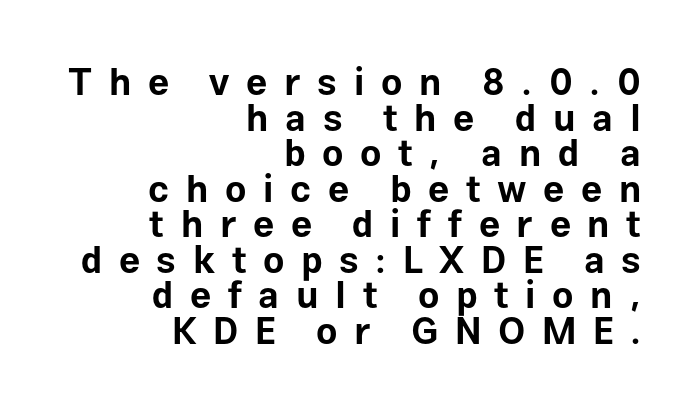
The image shows 37 px bold sans-serif type, upright; set right-aligned, tight line spacing (0.96x), unusually wide letter spacing (+0.45 em), not underlined; low stroke contrast and a medium x-height.
